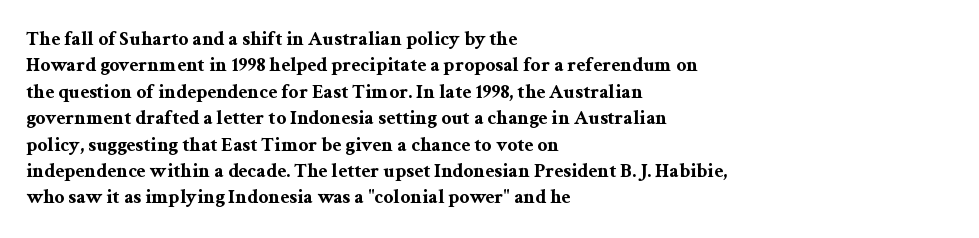
No extra tracking has been applied to these lines. The font is running at its bold setting. Students, observe: this is what conventionally led text looks like. Ascenders rise straight up at ninety degrees.
